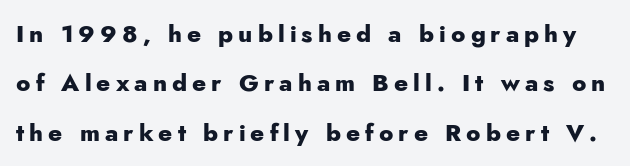
The designer dialed line spacing up above the default. Letters rest on an invisible, unmarked baseline. Here the glyphs are tracked loosely, breaking word shapes into spaced letters. Weight: bold. This is the regular roman posture of the typeface.
